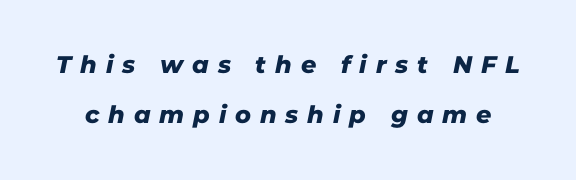
Here the glyphs are tracked loosely, breaking word shapes into spaced letters. Loosely led — the rows are spread out. Unmarked baselines from the first word to the last.
